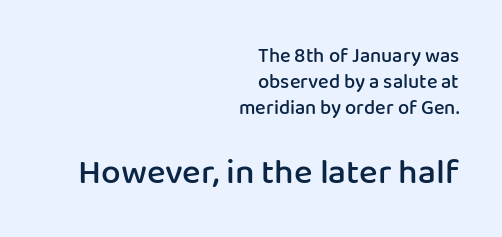
The image shows 35 px semibold sans-serif type, upright; set right-aligned, normal line spacing (1.3x), normal letter spacing, not underlined; the second (bottom) block is 1.75x larger; low stroke contrast and a medium x-height.
